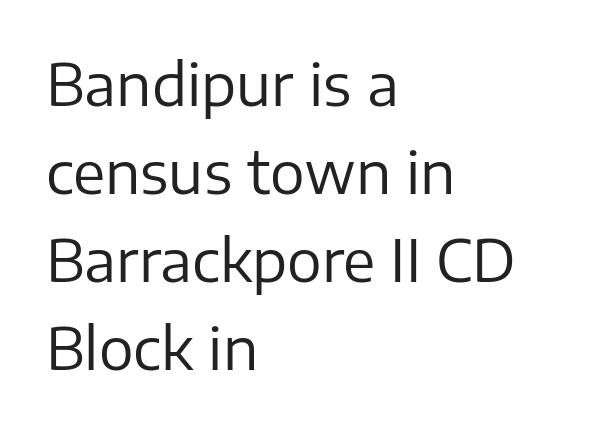
The image shows 58 px regular-weight sans-serif type, upright; set left-aligned, normal line spacing (1.52x), normal letter spacing, not underlined; low stroke contrast and a medium x-height.
